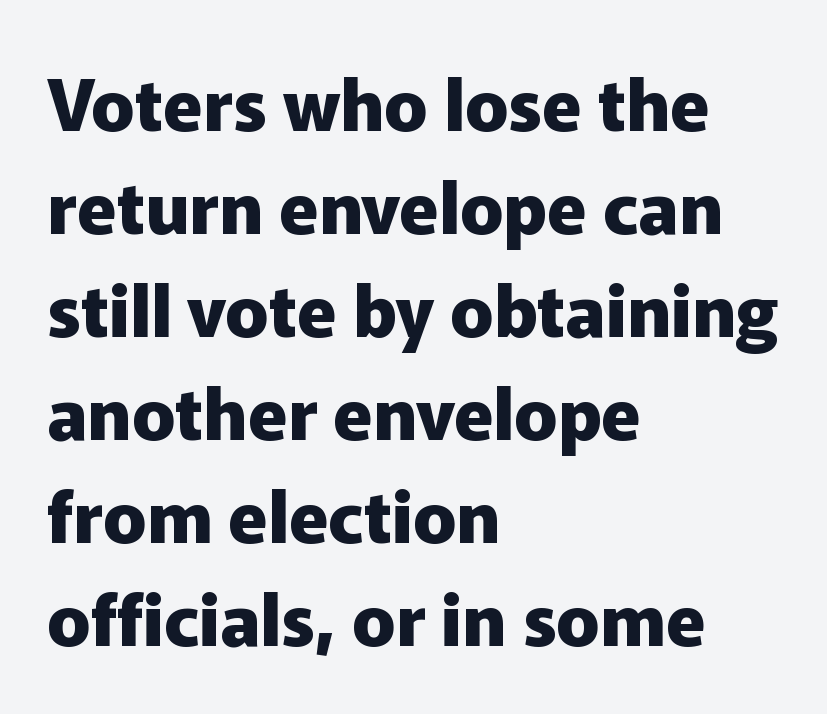
Q: Is the text bold? A: Yes.
Q: Is the text italic (slanted)? A: No, it is upright.
Q: Is the typeface a serif or a sans-serif typeface? A: Sans-serif.
Q: Is the text underlined? A: No.
Q: How is the paragraph aligned? A: Left-aligned.
Q: Is the spacing between letters normal or unusually wide? A: Normal.
Q: Is the spacing between lines tight, normal or loose? A: Normal.
Q: Width (condensed, normal, or wide)? A: Normal.
Q: Stroke contrast? A: Low.
Q: x-height? A: Medium.
Q: Monospaced? A: No.
